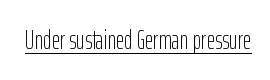
{"italic": "no", "bold": "no", "underline": "yes", "letter_spacing": "normal", "letter_spacing_em": 0.0, "glyph_px": 26}
